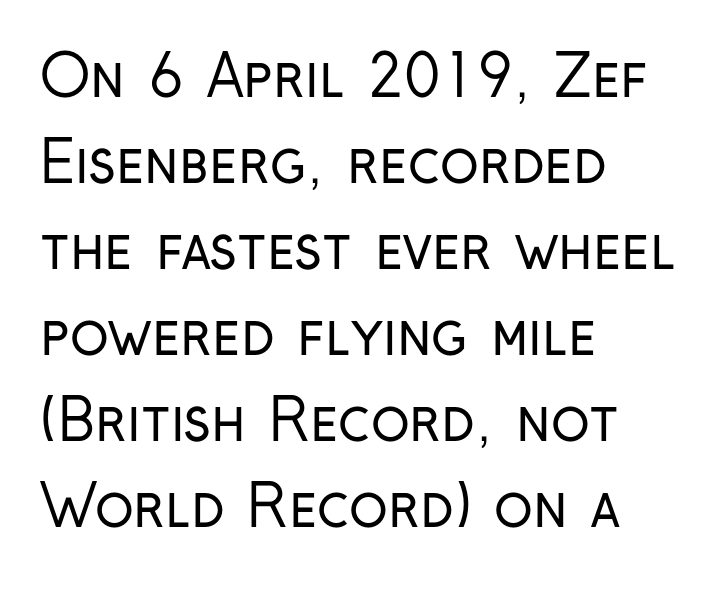
{"serif": "no", "italic": "no", "bold": "no", "weight": "regular", "width": "condensed", "stroke_contrast": "low", "x_height": "medium", "monospaced": "no", "underline": "no", "align": "left", "line_spacing": "normal", "line_spacing_ratio": 1.51, "letter_spacing": "normal", "letter_spacing_em": 0.0, "glyph_px": 57}
